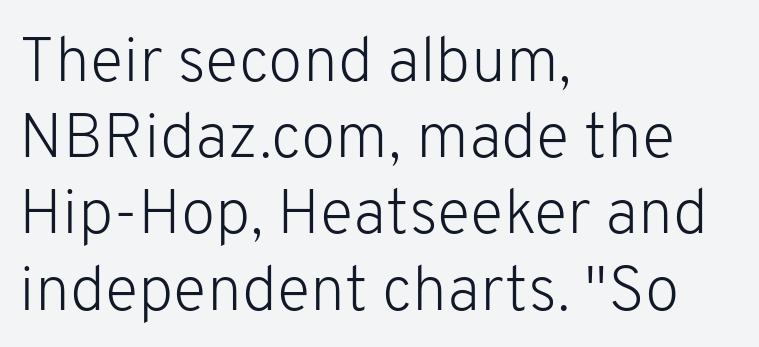
The image shows 63 px light sans-serif type, upright; set left-aligned, line spacing 1.21x, normal letter spacing, not underlined; low stroke contrast and a medium x-height.
